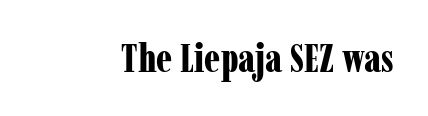
Q: Is the text bold? A: Yes.
Q: Is the text italic (slanted)? A: No, it is upright.
Q: Is the typeface a serif or a sans-serif typeface? A: Serif.
Q: Is the text underlined? A: No.
Q: Is the spacing between letters normal or unusually wide? A: Normal.
Q: Width (condensed, normal, or wide)? A: Condensed.
Q: Stroke contrast? A: Low.
Q: x-height? A: Medium.
Q: Monospaced? A: No.
